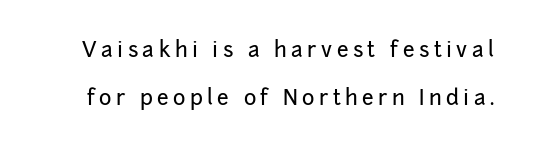
Q: Is the text italic (slanted)? A: No, it is upright.
Q: Is the text underlined? A: No.
Q: Is the spacing between letters normal or unusually wide? A: Unusually wide.
Q: Is the spacing between lines tight, normal or loose? A: Loose.
